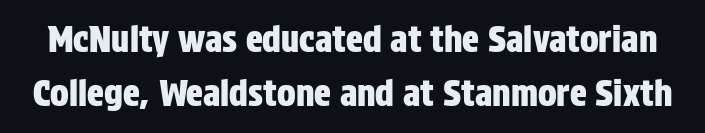
Q: Is the text italic (slanted)? A: No, it is upright.
Q: Is the typeface a serif or a sans-serif typeface? A: Sans-serif.
Q: Is the text underlined? A: No.
Q: Is the spacing between letters normal or unusually wide? A: Normal.
Q: Is the spacing between lines tight, normal or loose? A: Normal.
Q: Width (condensed, normal, or wide)? A: Condensed.
Q: Stroke contrast? A: Low.
Q: x-height? A: Large.
Q: Monospaced? A: No.
